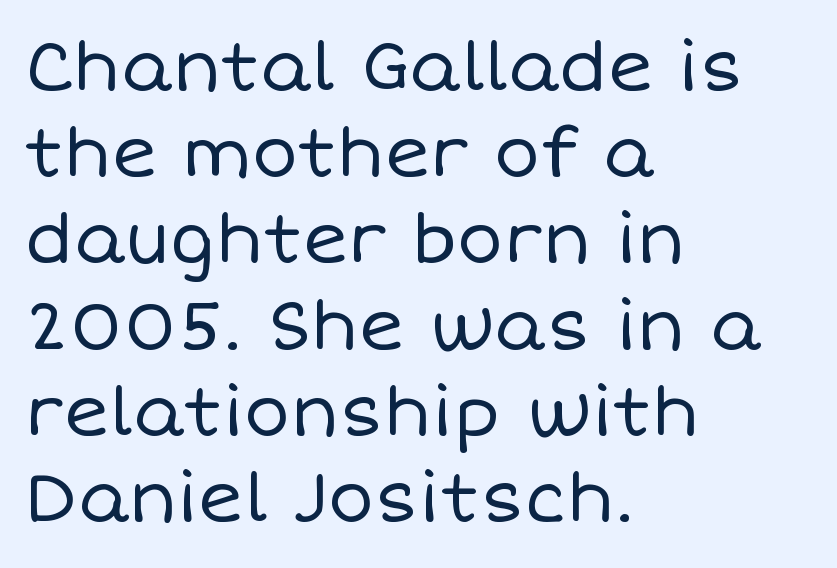
The image shows 69 px regular-weight type, upright; set left-aligned, normal line spacing (1.25x), normal letter spacing, not underlined; low stroke contrast and a large x-height.
